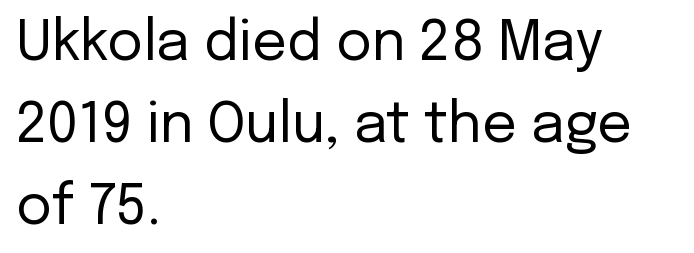
The rendering uses natural spacing where letterforms have individual widths. Check under the words: just untouched page. Compared with typical body copy, the letter spacing here is the same. Examine the stroke ends and you'll find no serifs. The space between consecutive lines is moderate. The setting favours the left margin, as ordinary paragraphs usually do.
